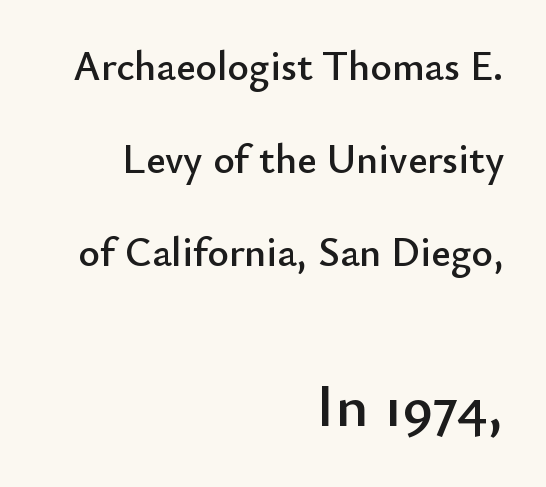
The baseline area is clear. Do the characters align in a grid? No, the font is proportional. These lines keep a tight, regular rhythm from letter to letter. The ragged edge is on the left, which tells us the setting is flush right.
